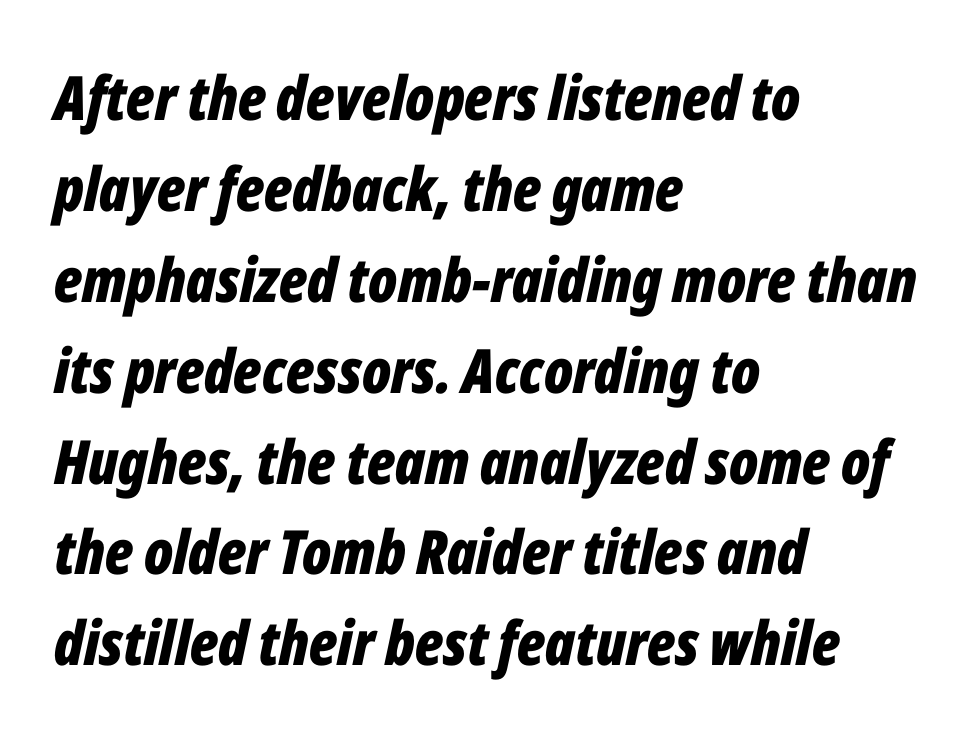
This rendering uses left alignment, leaving the right contour irregular. A typesetter would call this zero additional tracking. In terms of weight, the rendering is a true, heavy bold. A normal amount of white space separates one row of letters from the next.
